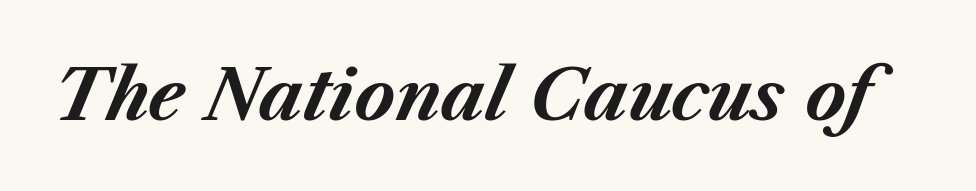
{"italic": "yes", "lean": "right", "slant_degrees": 23, "bold": "yes", "weight": "bold", "width": "normal", "stroke_contrast": "medium", "x_height": "medium", "monospaced": "no", "underline": "no", "letter_spacing": "normal", "letter_spacing_em": 0.0, "glyph_px": 69}
